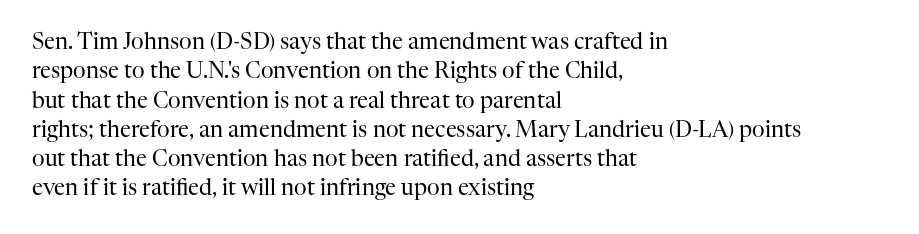
Q: Is the text bold? A: No.
Q: Is the text italic (slanted)? A: No, it is upright.
Q: Is the text underlined? A: No.
Q: How is the paragraph aligned? A: Left-aligned.
Q: Is the spacing between letters normal or unusually wide? A: Normal.
Q: Is the spacing between lines tight, normal or loose? A: Normal.
